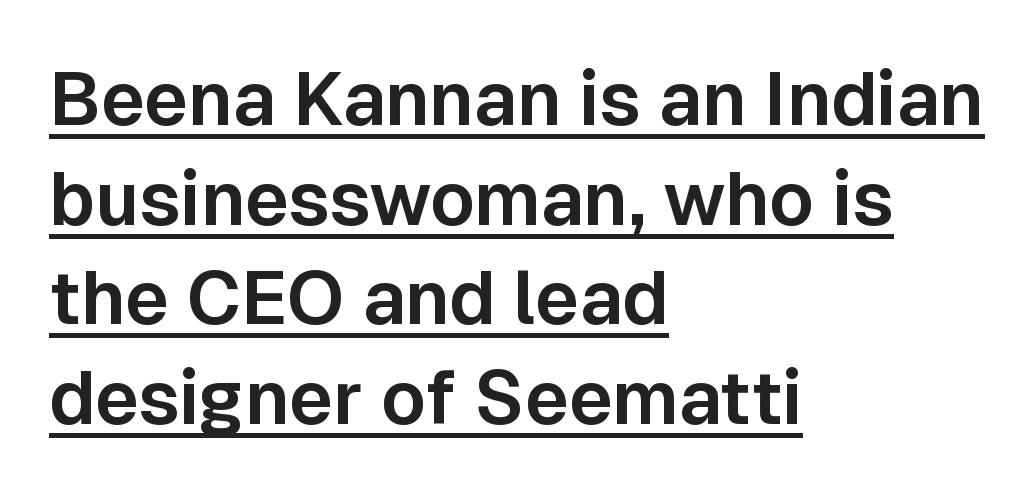
Spacing between characters is what you'd get straight out of the box. Quick note: interline space is typical. A rule runs beneath these lines of type. A typesetter would call this proportional, since set widths differ per character. The typesetter chose a ragged-right arrangement here.
